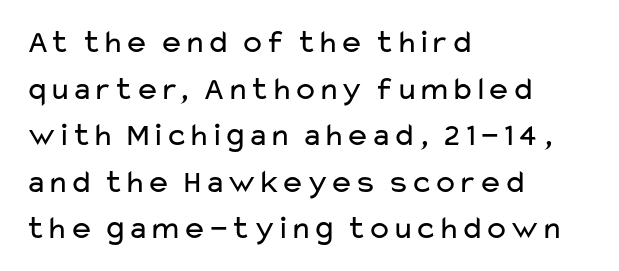
{"serif": "no", "italic": "no", "bold": "no", "weight": "regular", "width": "wide", "stroke_contrast": "low", "x_height": "medium", "monospaced": "no", "underline": "no", "align": "left", "line_spacing": "normal", "line_spacing_ratio": 1.41, "letter_spacing": "normal", "letter_spacing_em": 0.0, "glyph_px": 33}
